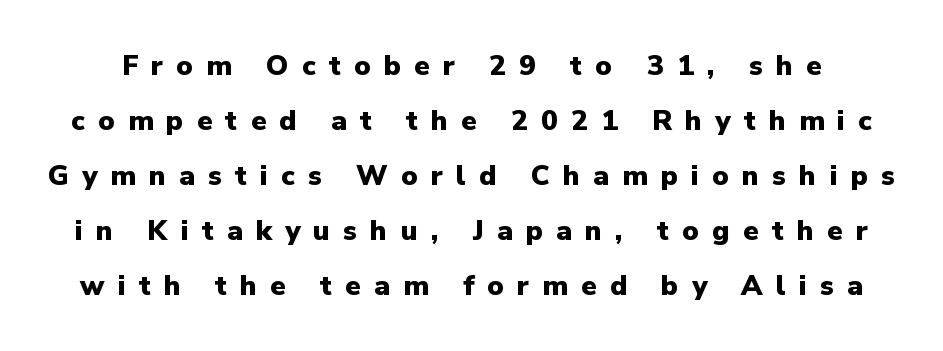
Posture: upright roman. Glance below the letters and you will spot only blank space. A sans-serif font was chosen for this passage. Note the varied advance widths — an 'i' is clearly narrower than an 'm'. Students, this is bold: see how much ink each stroke carries.
